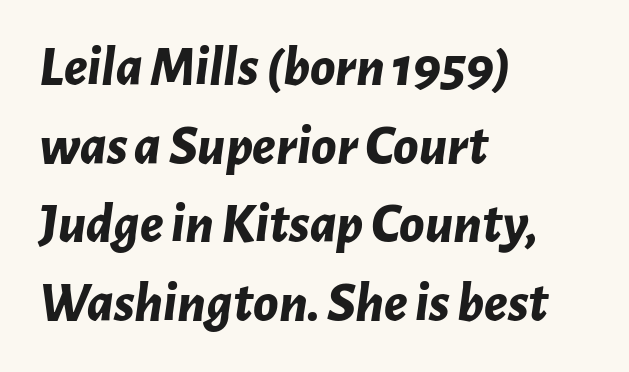
The image shows 57 px bold type, italic (leaning right); set left-aligned, normal line spacing (1.38x), normal letter spacing, not underlined; low stroke contrast and a medium x-height.
